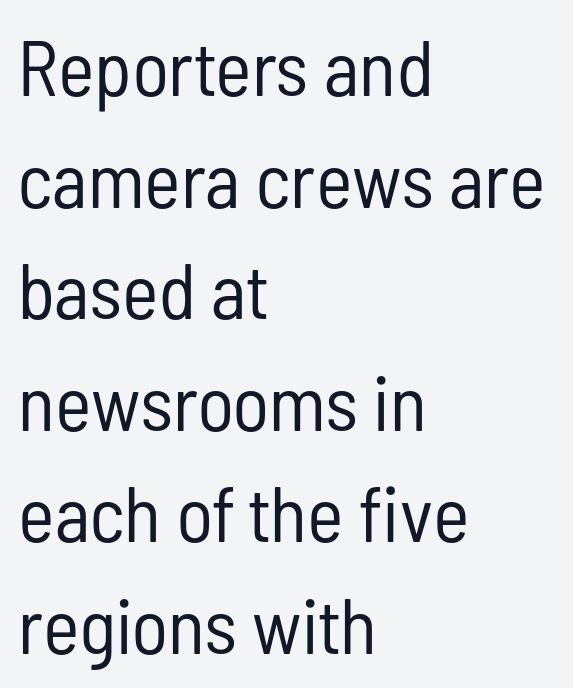
The setting favours the left margin, as ordinary paragraphs usually do. Students, note that the glyphs here touch the page at normal intervals. Letterform terminals end flat and unadorned throughout the passage. Looks like regular typesetting: each glyph gets only the width it needs. Glance below the letters and you will spot only blank space.
